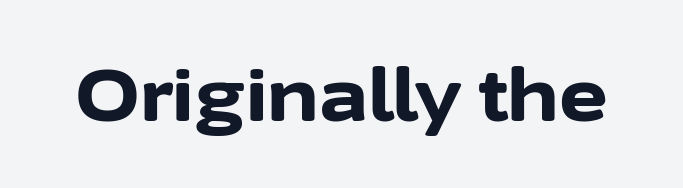
Q: Is the text bold? A: Yes.
Q: Is the text italic (slanted)? A: No, it is upright.
Q: Is the typeface a serif or a sans-serif typeface? A: Sans-serif.
Q: Is the text underlined? A: No.
Q: Is the spacing between letters normal or unusually wide? A: Normal.
Q: Width (condensed, normal, or wide)? A: Normal.
Q: Stroke contrast? A: Low.
Q: x-height? A: Medium.
Q: Monospaced? A: No.
